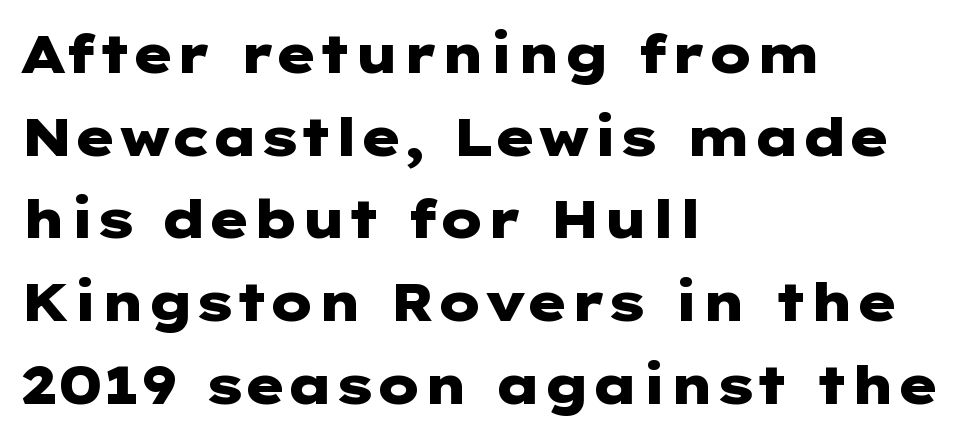
This rendering uses left alignment, leaving the right contour irregular. Letters rest on an invisible, unmarked baseline. Classification — sans serif. The gaps between neighbouring characters are ordinary and unremarkable. The lettering holds an erect, upright posture throughout.
